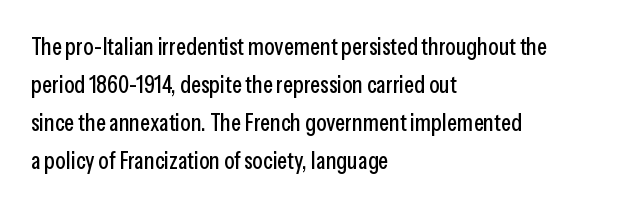
The specimen omits any rule beneath the text block's lines. Alignment: flush left. Italic? Not at all — the glyphs are vertical. The lines sit at an ordinary, default distance from one another. You could call the tracking neutral — neither tight nor loose.
